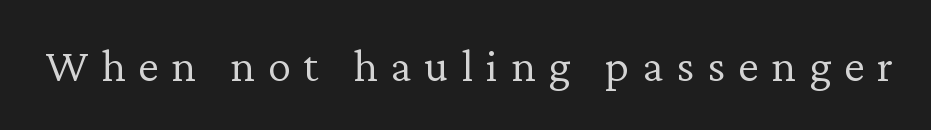
Q: Is the text bold? A: No.
Q: Is the text italic (slanted)? A: No, it is upright.
Q: Is the typeface a serif or a sans-serif typeface? A: Serif.
Q: Is the text underlined? A: No.
Q: Is the spacing between letters normal or unusually wide? A: Unusually wide.
Q: Width (condensed, normal, or wide)? A: Normal.
Q: Stroke contrast? A: Low.
Q: x-height? A: Medium.
Q: Monospaced? A: No.
